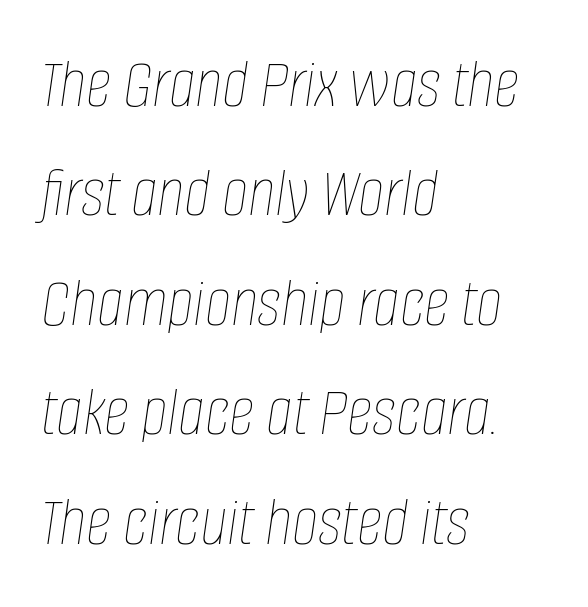
The image shows 72 px thin, condensed type, italic (leaning right); set left-aligned, normal line spacing (1.52x), normal letter spacing, not underlined; low stroke contrast and a large x-height.
